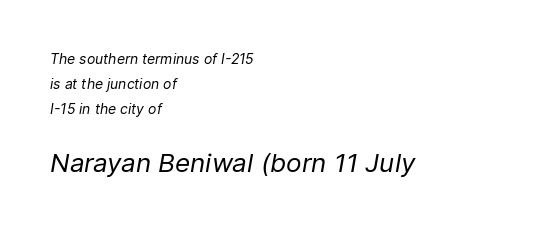
Q: Is the text bold? A: No.
Q: Is the text italic (slanted)? A: Yes, it leans right by about 9 degrees.
Q: Is the text underlined? A: No.
Q: How is the paragraph aligned? A: Left-aligned.
Q: Is the spacing between letters normal or unusually wide? A: Normal.
Q: Which block of text is set in a larger size, the first (top) or the second (bottom)? A: The second (bottom) one.
